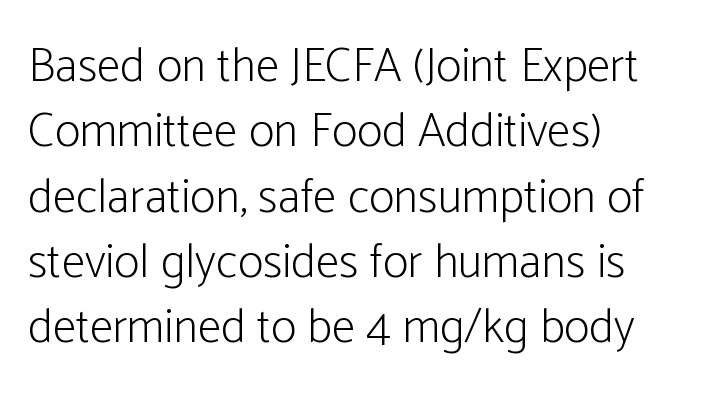
{"serif": "no", "italic": "no", "bold": "no", "weight": "light", "width": "condensed", "stroke_contrast": "low", "x_height": "medium", "monospaced": "no", "underline": "no", "align": "left", "line_spacing": "normal", "line_spacing_ratio": 1.36, "letter_spacing": "normal", "letter_spacing_em": 0.0, "glyph_px": 48}
